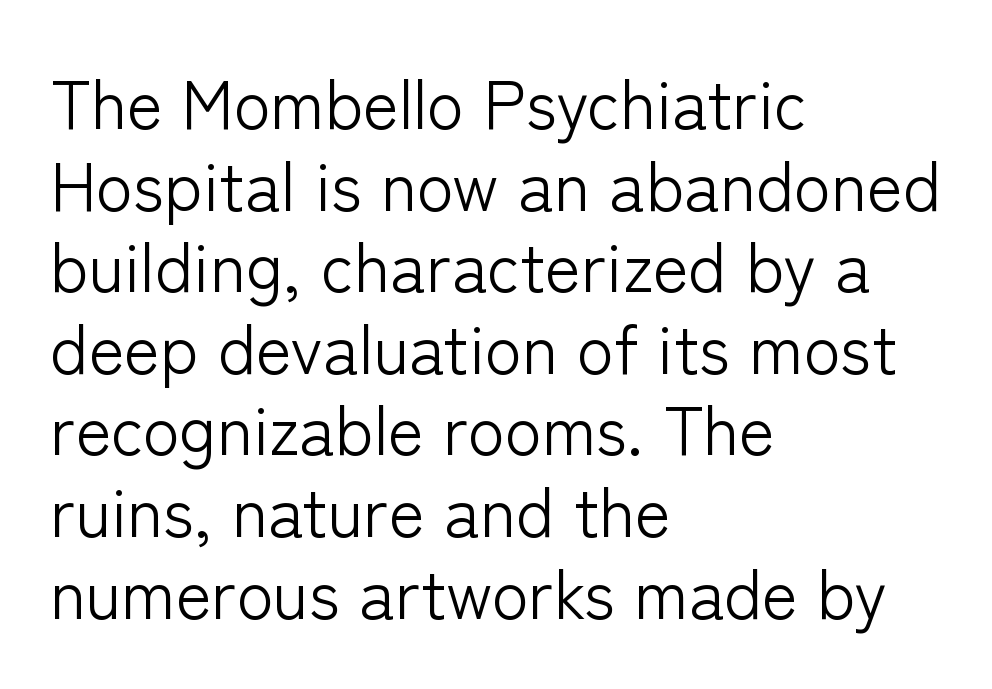
{"serif": "no", "italic": "no", "bold": "no", "weight": "light", "width": "normal", "stroke_contrast": "low", "x_height": "medium", "monospaced": "no", "underline": "no", "align": "left", "line_spacing_ratio": 1.2, "letter_spacing": "normal", "letter_spacing_em": 0.0, "glyph_px": 68}
